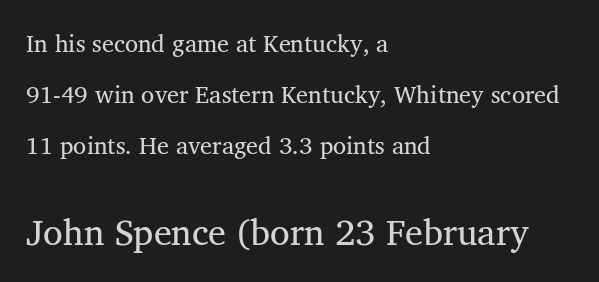
The image shows 36 px regular-weight serif type, upright; set left-aligned, loose line spacing (2.12x), normal letter spacing, not underlined; the second (bottom) block is 1.5x larger; medium stroke contrast and a medium x-height.
